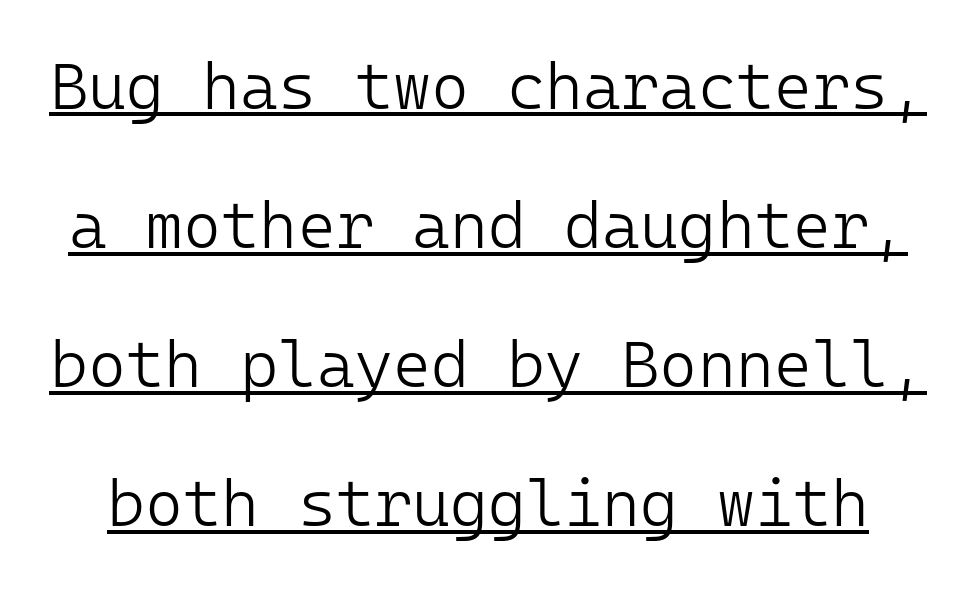
Compared with undecorated copy, this sample adds a rule below the words. Successive baselines arrive slowly, with a big drop between each. How are the letters spaced? Ordinarily, with no added tracking. No chunkiness to these letters — they're not bold. The rendering uses typewriter-style spacing with identical character cells. The lettering holds an erect, upright posture throughout.
